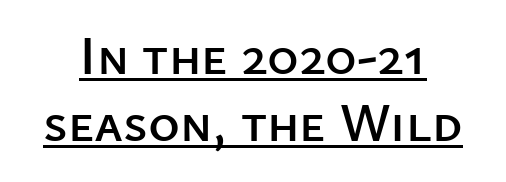
This rendering leaves character spacing at its baseline value. The text was rendered using a sans face with plain stroke endings. Do the characters align in a grid? No, the font is proportional. Vertical spacing — default. Like a heading marked for emphasis, these lines bear an underscore.
